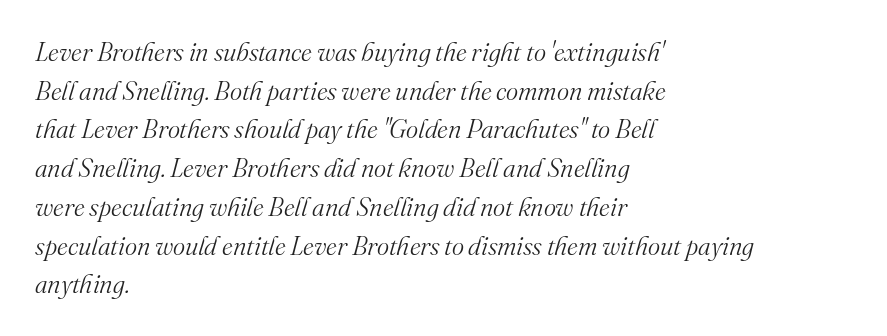
The specimen reads as italic at a glance. Baseline-to-baseline distance is the conventional proportion of letter height. Beneath every word, the page is bare. Visually the block forms a straight wall on the left and a jagged coastline on the right. Stem width sits at or under what a default text font uses. This rendering leaves character spacing at its baseline value.
